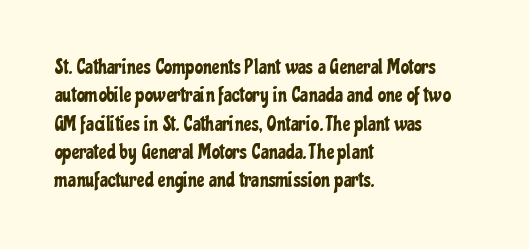
The image shows 21 px text type, upright; set left-aligned, normal line spacing (1.35x), normal letter spacing, not underlined.
